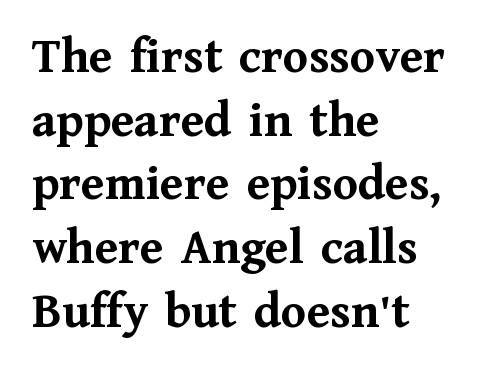
The image shows 51 px semibold serif type, upright; set left-aligned, normal line spacing (1.25x), normal letter spacing, not underlined; medium stroke contrast and a medium x-height.
